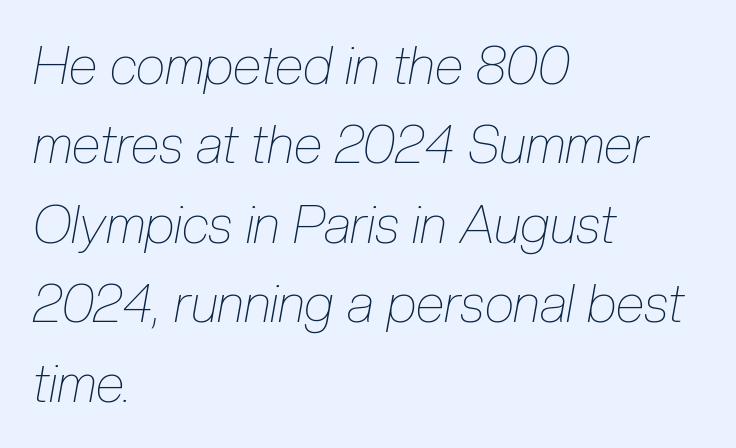
The image shows 53 px thin, condensed type, italic (leaning right); set left-aligned, normal line spacing (1.5x), normal letter spacing, not underlined; low stroke contrast and a medium x-height.
